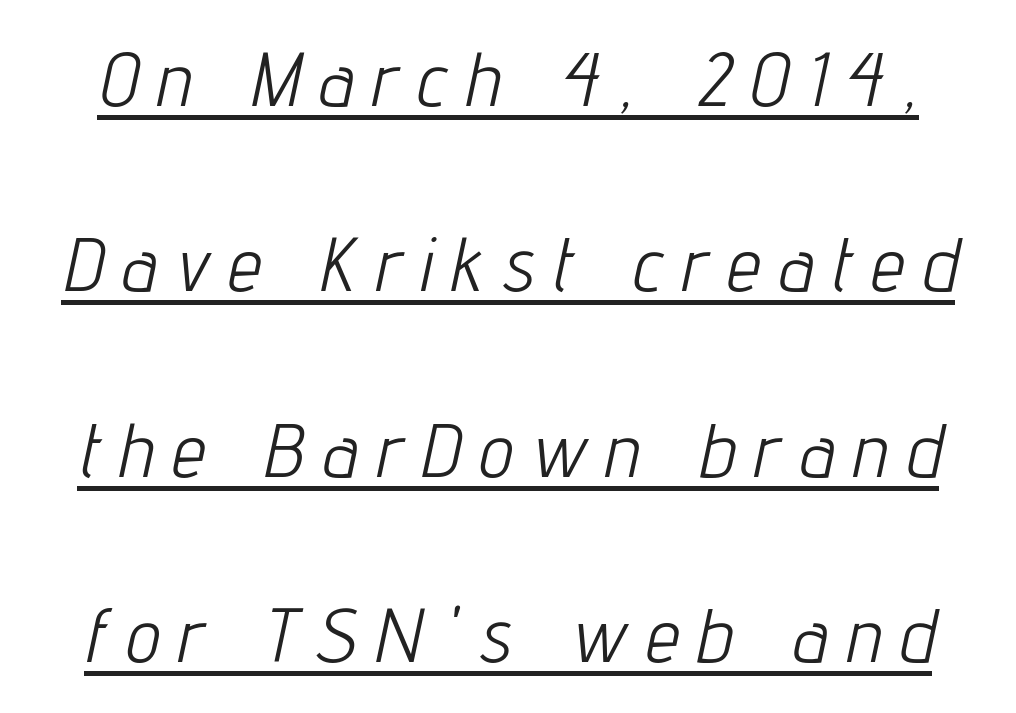
{"italic": "yes", "lean": "right", "slant_degrees": 12, "bold": "no", "weight": "light", "width": "condensed", "stroke_contrast": "low", "x_height": "medium", "monospaced": "no", "underline": "yes", "line_spacing": "loose", "line_spacing_ratio": 2.44, "letter_spacing": "wide", "letter_spacing_em": 0.26, "glyph_px": 76}
